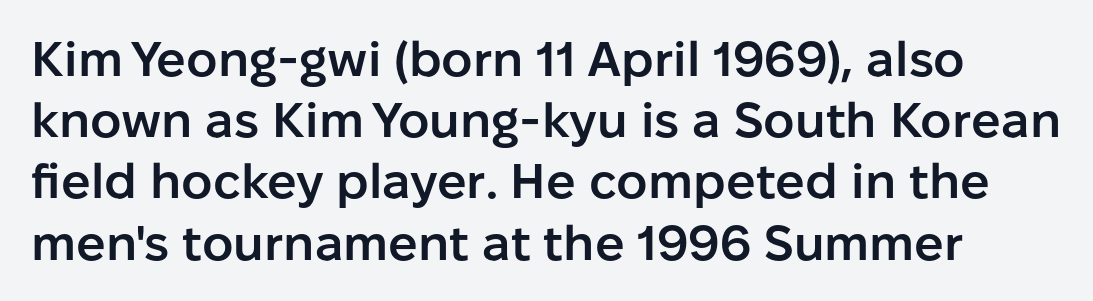
The image shows 49 px semibold sans-serif type, upright; set normal line spacing (1.25x), normal letter spacing, not underlined; low stroke contrast and a medium x-height.
